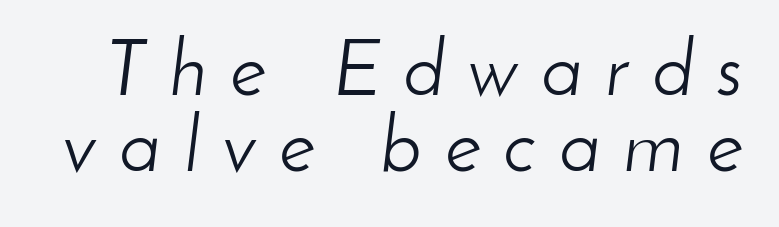
Q: Is the text bold? A: No.
Q: Is the text italic (slanted)? A: Yes, it leans right by about 8 degrees.
Q: Is the text underlined? A: No.
Q: Is the spacing between letters normal or unusually wide? A: Unusually wide.
Q: Is the spacing between lines tight, normal or loose? A: Tight.
Q: Width (condensed, normal, or wide)? A: Normal.
Q: Stroke contrast? A: Low.
Q: x-height? A: Small.
Q: Monospaced? A: No.
